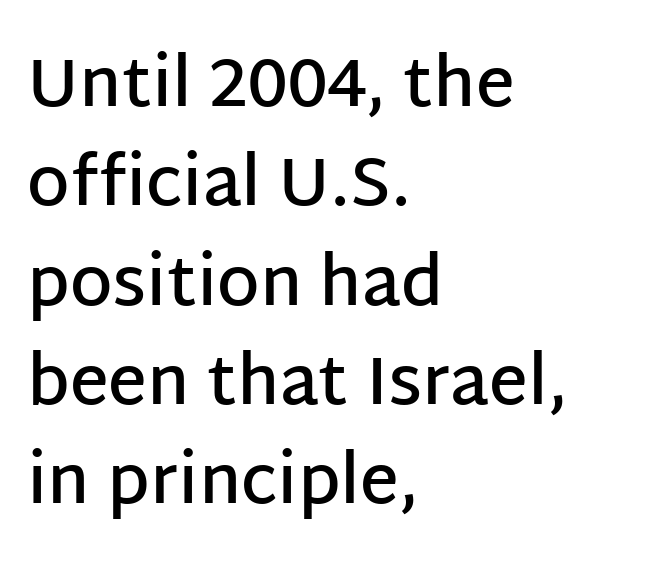
{"serif": "no", "italic": "no", "bold": "semi", "weight": "semibold", "width": "normal", "stroke_contrast": "low", "x_height": "large", "monospaced": "no", "underline": "no", "align": "left", "line_spacing": "normal", "line_spacing_ratio": 1.46, "letter_spacing": "normal", "letter_spacing_em": 0.0, "glyph_px": 68}
